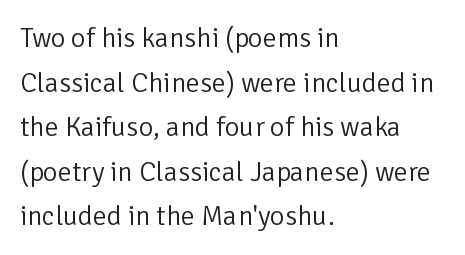
One glance says typical: line gaps are just what's usual. Layout note: lines flush left. I'd call this a sans setting — the letters go barefoot. Check the space under the baseline: it is left empty.
